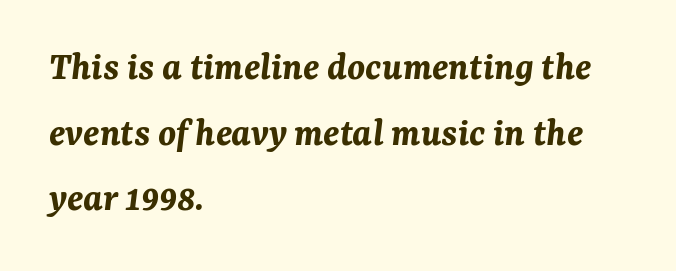
Q: Is the text bold? A: Yes.
Q: Is the text italic (slanted)? A: Yes, it leans right by about 7 degrees.
Q: Is the text underlined? A: No.
Q: How is the paragraph aligned? A: Left-aligned.
Q: Is the spacing between letters normal or unusually wide? A: Normal.
Q: Is the spacing between lines tight, normal or loose? A: Normal.
Q: Width (condensed, normal, or wide)? A: Normal.
Q: Stroke contrast? A: Medium.
Q: x-height? A: Medium.
Q: Monospaced? A: No.
